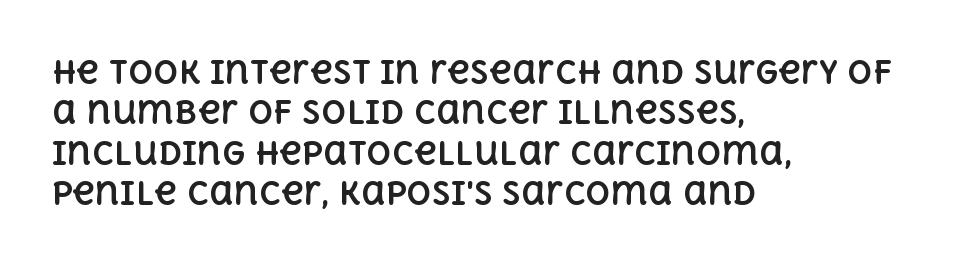
The image shows 31 px bold type, upright; set left-aligned, normal line spacing (1.3x), normal letter spacing, not underlined; a large x-height.
